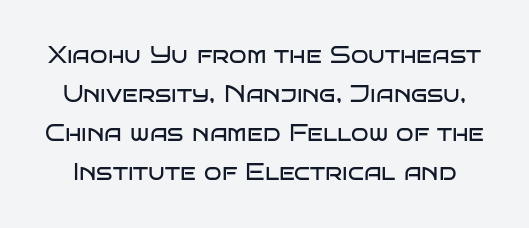
How are the letters spaced? Ordinarily, with no added tracking. Unlike italic type, these characters show no tilt at all. This is not heavy type; no bold has been used. The string is rendered with underlining switched off. The line-height multiplier appears to be the usual default.
